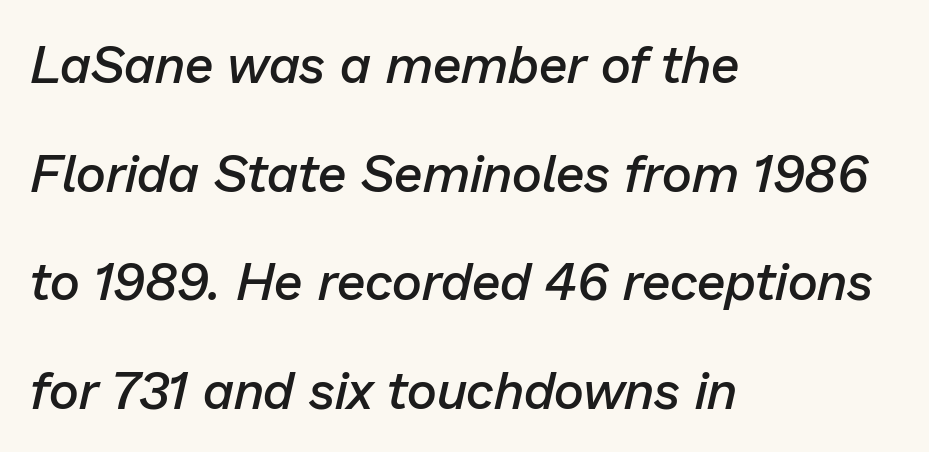
Q: Is the text bold? A: Semi-bold.
Q: Is the text italic (slanted)? A: Yes, it leans right by about 13 degrees.
Q: Is the text underlined? A: No.
Q: How is the paragraph aligned? A: Left-aligned.
Q: Is the spacing between letters normal or unusually wide? A: Normal.
Q: Is the spacing between lines tight, normal or loose? A: Loose.
Q: Width (condensed, normal, or wide)? A: Normal.
Q: Stroke contrast? A: Low.
Q: x-height? A: Medium.
Q: Monospaced? A: No.
